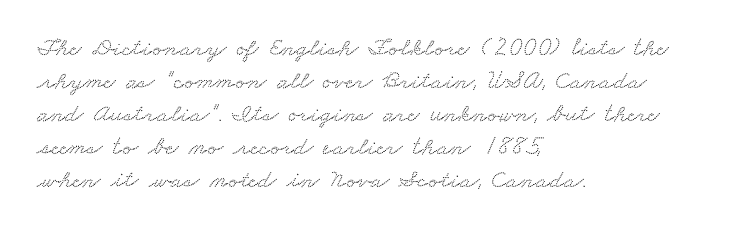
The image shows 26 px text type; set left-aligned, normal line spacing (1.27x), normal letter spacing, not underlined.
